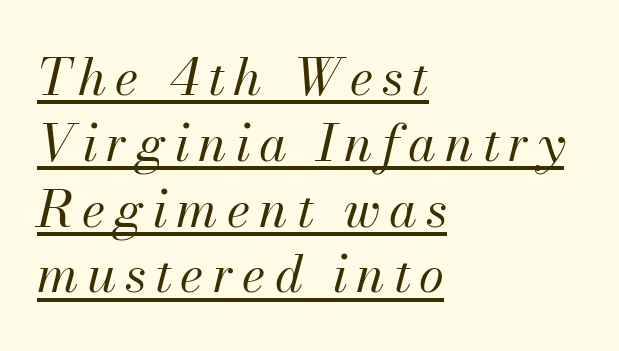
The image shows 51 px regular-weight type, italic (leaning right); set left-aligned, normal line spacing (1.29x), underlined; medium stroke contrast and a small x-height.
